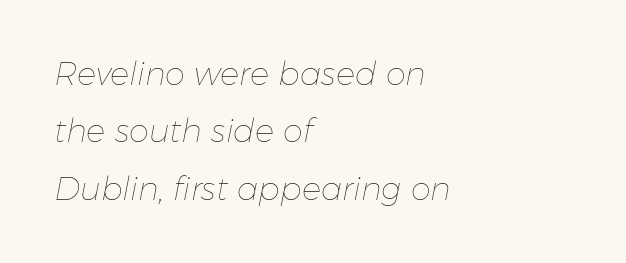
Q: Is the text bold? A: No.
Q: Is the text italic (slanted)? A: Yes, it leans right by about 11 degrees.
Q: Is the text underlined? A: No.
Q: How is the paragraph aligned? A: Left-aligned.
Q: Is the spacing between letters normal or unusually wide? A: Normal.
Q: Width (condensed, normal, or wide)? A: Normal.
Q: Stroke contrast? A: Low.
Q: x-height? A: Medium.
Q: Monospaced? A: No.
